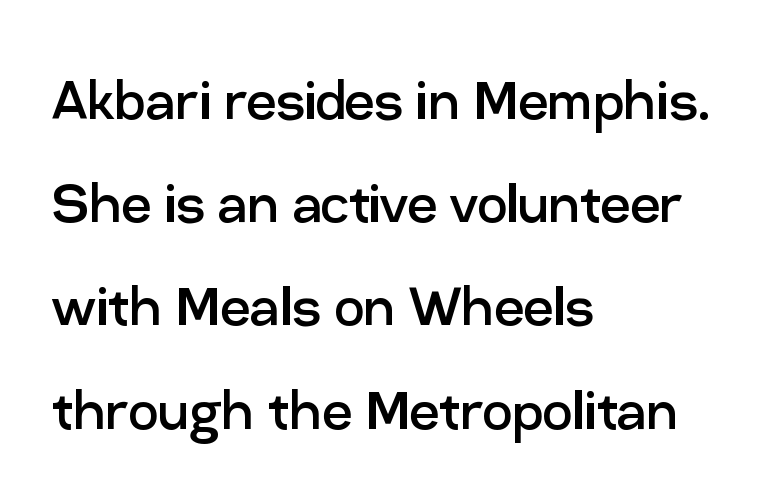
When letters stand straight like this, we call the style roman or upright. Rule under the text: the space is simply empty. A typesetter would call this proportional, since set widths differ per character. Nothing unusual about the tracking: characters are spaced as the font intends. Where is the straight margin? On the left.
